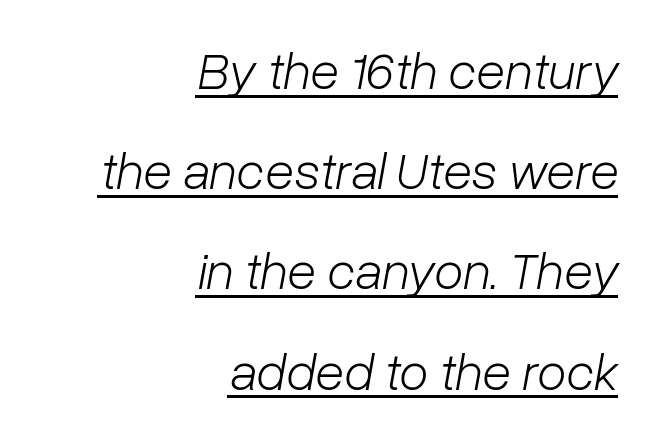
Decoration check: the copy is underlined. Think of a printed novel: that variable character pitch is what you see here. A typesetter would call this zero additional tracking. Emphasis-style slanted type is in use. Casual observation: everything's shoved over to the right.
